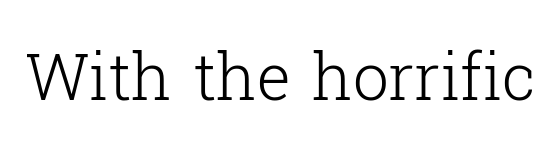
{"serif": "yes", "italic": "no", "bold": "no", "weight": "light", "width": "normal", "stroke_contrast": "low", "x_height": "medium", "monospaced": "no", "underline": "no", "letter_spacing": "normal", "letter_spacing_em": 0.0, "glyph_px": 64}
